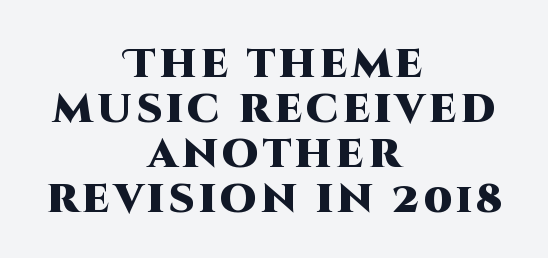
Short and long lines alike share a common midpoint. The passage shown stacks its lines with hardly any gap. A dark, heavy texture on the line: the type is bold. No word sits above an underline.
